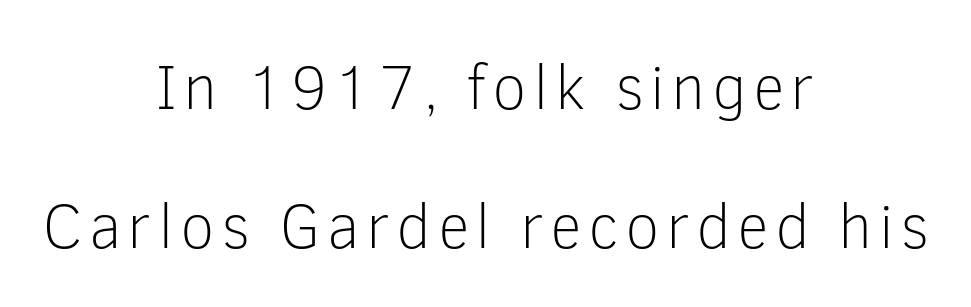
{"serif": "no", "italic": "no", "bold": "no", "weight": "light", "width": "normal", "stroke_contrast": "low", "x_height": "medium", "monospaced": "no", "underline": "no", "align": "center", "line_spacing": "loose", "line_spacing_ratio": 2.2, "glyph_px": 63}
